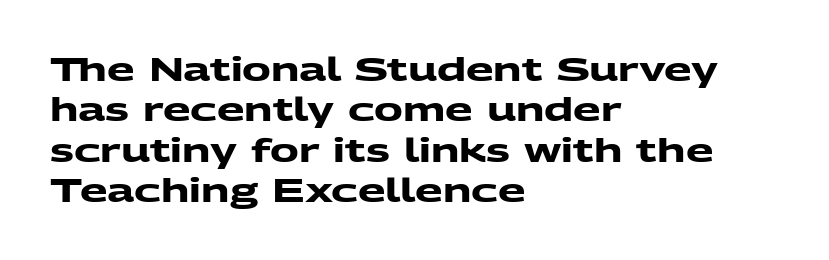
Short and long lines alike share a common starting point at left. Each glyph is drawn with heavy, bold strokes. This rendering employs a face without finishing strokes, i.e., a sans-serif. These lines are rendered in a variable-pitch font. Glyph-to-glyph distance matches everyday printed text. Honestly, there is no underline to notice here at all.
